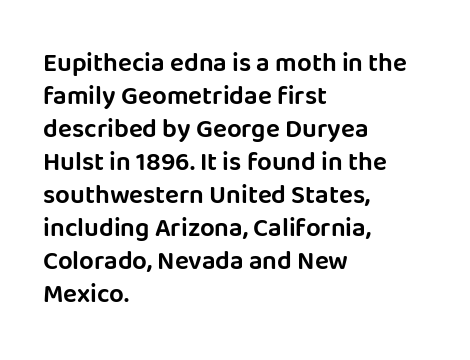
The foot of each line stays bare and open. Leading matches the norm, producing a regular column. The paragraph shown leans on its left margin. The gaps between neighbouring characters are ordinary and unremarkable. Italic? Not at all — the glyphs are vertical.
